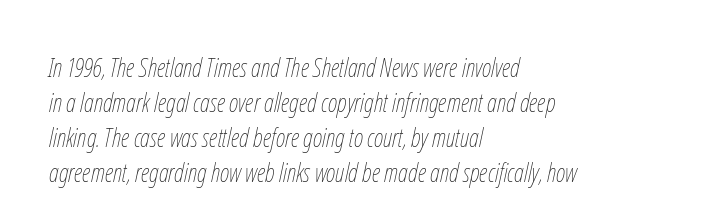
Decoration check: the copy has no underline. The rendering applies a slant to the glyphs. The letters look calm and open, with moderate or lighter stems. Which margin do the lines hug? The left one — the right edge is uneven.
